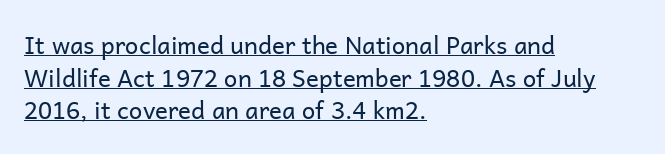
The image shows 24 px text type, upright; set left-aligned, normal line spacing (1.36x), normal letter spacing, underlined.
